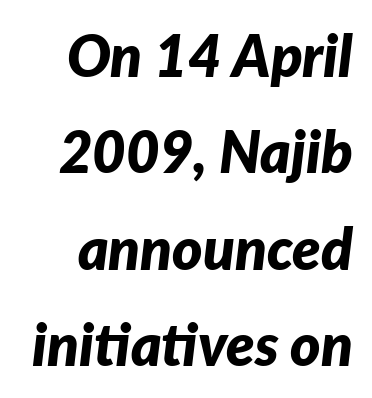
Q: Is the text bold? A: Yes.
Q: Is the text italic (slanted)? A: Yes, it leans right by about 7 degrees.
Q: Is the text underlined? A: No.
Q: Is the spacing between letters normal or unusually wide? A: Normal.
Q: Is the spacing between lines tight, normal or loose? A: Normal.
Q: Width (condensed, normal, or wide)? A: Normal.
Q: Stroke contrast? A: Low.
Q: x-height? A: Medium.
Q: Monospaced? A: No.
